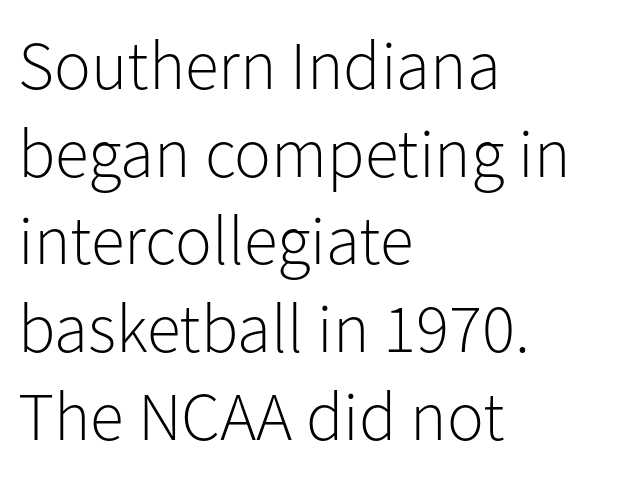
The image shows 69 px light sans-serif type, upright; set left-aligned, normal line spacing (1.27x), normal letter spacing, not underlined; low stroke contrast and a medium x-height.
